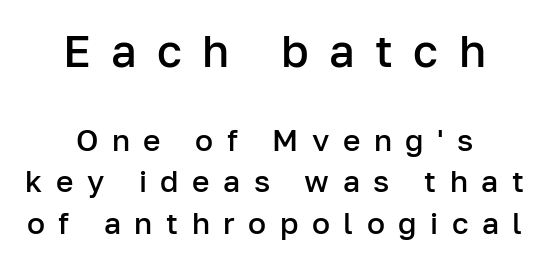
{"serif": "no", "italic": "no", "bold": "semi", "weight": "semibold", "width": "normal", "stroke_contrast": "low", "x_height": "medium", "monospaced": "no", "underline": "no", "align": "center", "line_spacing": "normal", "line_spacing_ratio": 1.38, "letter_spacing": "wide", "letter_spacing_em": 0.45, "larger_block": "first", "size_ratio": 1.5, "glyph_px": 45}
